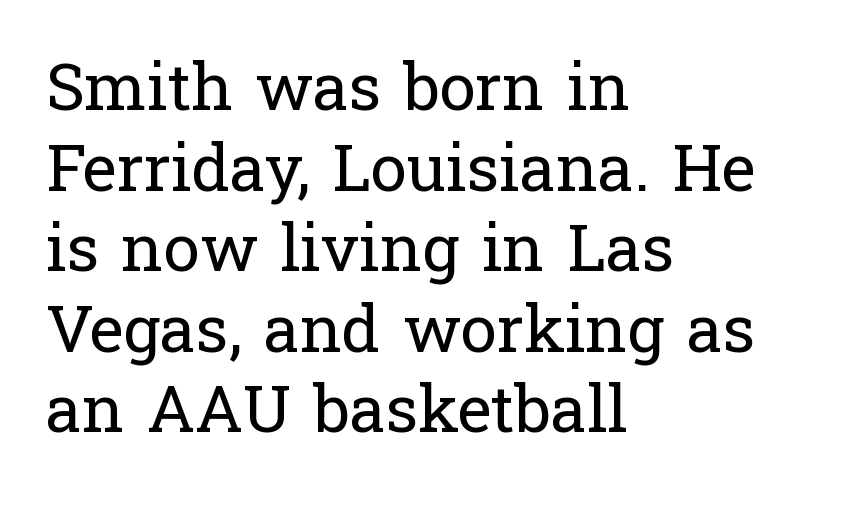
{"serif": "yes", "italic": "no", "bold": "no", "weight": "regular", "width": "normal", "stroke_contrast": "low", "x_height": "medium", "monospaced": "no", "underline": "no", "align": "left", "line_spacing_ratio": 1.24, "letter_spacing": "normal", "letter_spacing_em": 0.0, "glyph_px": 65}
